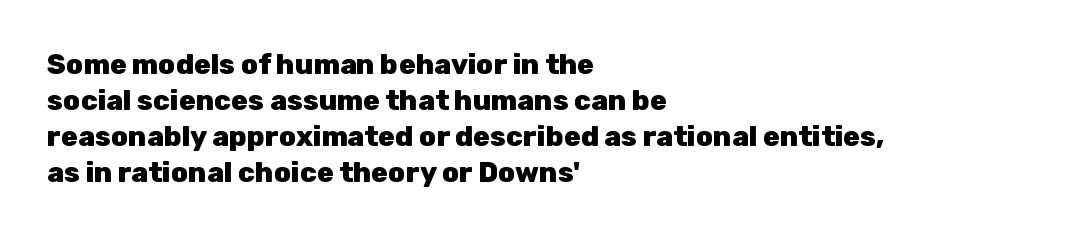
{"serif": "no", "italic": "no", "bold": "yes", "weight": "heavy", "width": "normal", "stroke_contrast": "low", "x_height": "medium", "monospaced": "no", "underline": "no", "align": "left", "line_spacing": "normal", "line_spacing_ratio": 1.28, "letter_spacing": "normal", "letter_spacing_em": 0.0, "glyph_px": 28}
